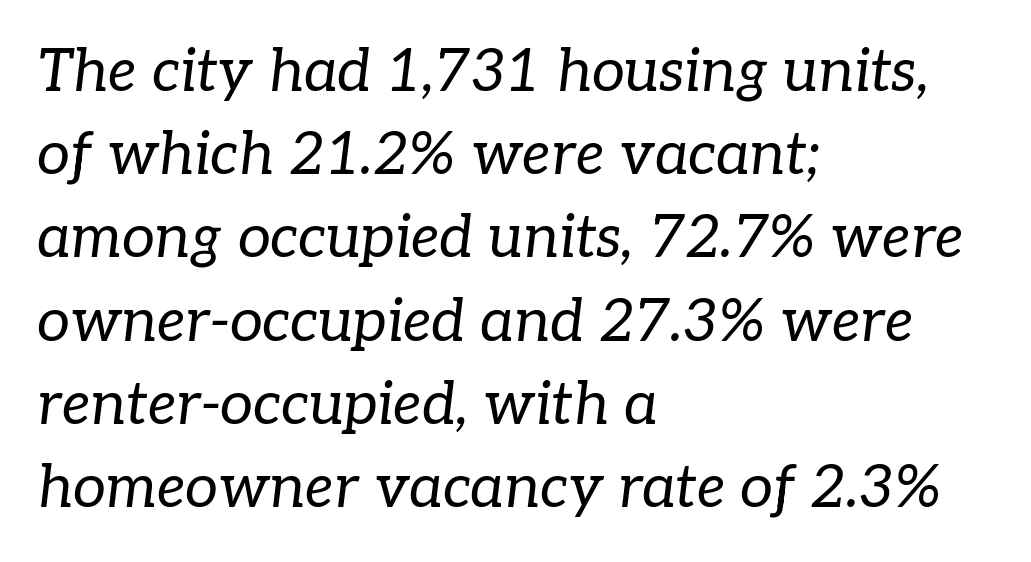
{"serif": "yes", "italic": "yes", "lean": "right", "slant_degrees": 7, "bold": "no", "weight": "regular", "width": "normal", "stroke_contrast": "low", "x_height": "medium", "monospaced": "no", "underline": "no", "align": "left", "line_spacing": "normal", "line_spacing_ratio": 1.41, "letter_spacing": "normal", "letter_spacing_em": 0.0, "glyph_px": 59}
